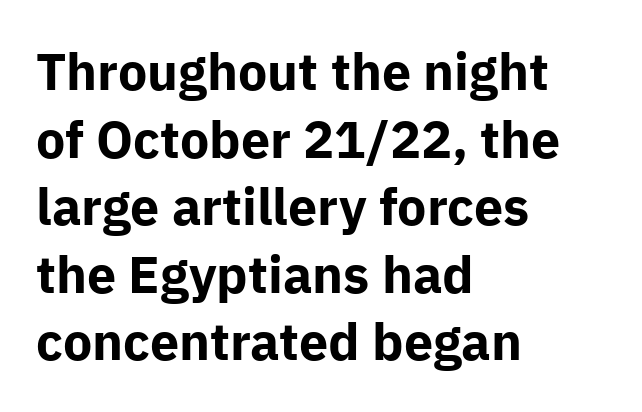
Q: Is the text bold? A: Yes.
Q: Is the text italic (slanted)? A: No, it is upright.
Q: Is the typeface a serif or a sans-serif typeface? A: Sans-serif.
Q: Is the text underlined? A: No.
Q: How is the paragraph aligned? A: Left-aligned.
Q: Is the spacing between letters normal or unusually wide? A: Normal.
Q: Is the spacing between lines tight, normal or loose? A: Normal.
Q: Width (condensed, normal, or wide)? A: Normal.
Q: Stroke contrast? A: Low.
Q: x-height? A: Medium.
Q: Monospaced? A: No.
